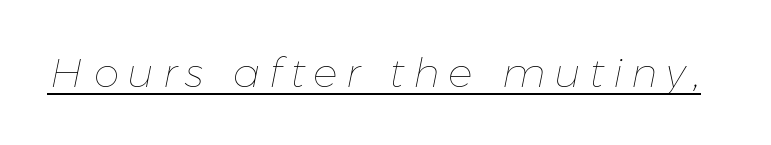
The image shows 41 px thin type, italic (leaning right); set unusually wide letter spacing (+0.21 em), underlined; low stroke contrast and a medium x-height.
